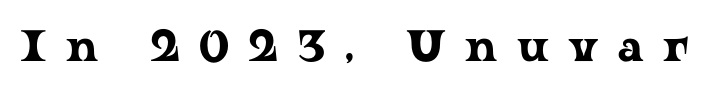
Examine the stroke ends and you'll spot serifs. Between one letter and the next there's a generous, obvious gap. Words float on clear page, feet unadorned. Ascenders rise straight up at ninety degrees. You could not count columns in this text — the font is proportionally spaced.
